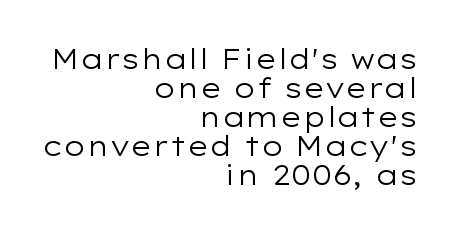
{"italic": "no", "bold": "no", "underline": "no", "align": "right", "line_spacing": "tight", "line_spacing_ratio": 1.07, "letter_spacing": "normal", "letter_spacing_em": 0.0, "glyph_px": 27}
